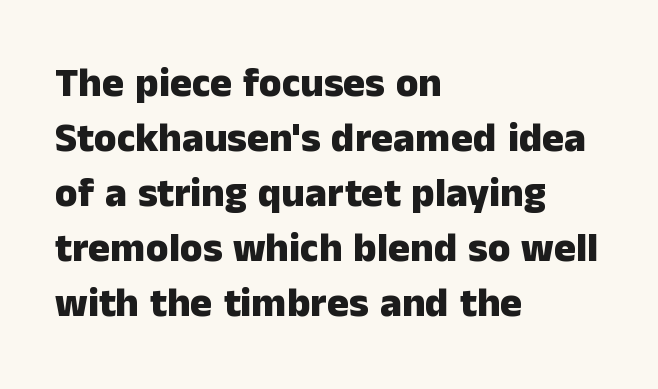
{"serif": "no", "italic": "no", "bold": "yes", "weight": "heavy", "width": "normal", "stroke_contrast": "low", "x_height": "medium", "monospaced": "no", "underline": "no", "align": "left", "line_spacing": "normal", "line_spacing_ratio": 1.34, "letter_spacing": "normal", "letter_spacing_em": 0.0, "glyph_px": 41}
